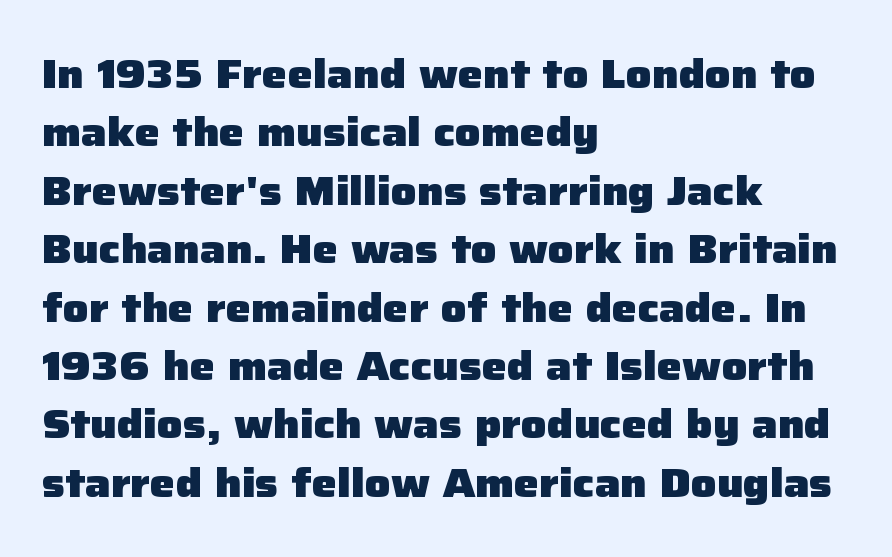
The image shows 40 px heavy sans-serif type, upright; set left-aligned, normal line spacing (1.46x), normal letter spacing, not underlined; low stroke contrast and a medium x-height.
